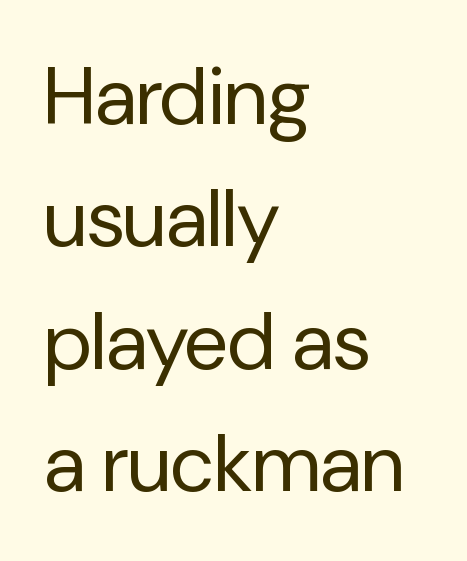
{"serif": "no", "italic": "no", "bold": "no", "weight": "regular", "width": "normal", "stroke_contrast": "low", "x_height": "medium", "monospaced": "no", "underline": "no", "align": "left", "line_spacing": "normal", "line_spacing_ratio": 1.53, "letter_spacing": "normal", "letter_spacing_em": 0.0, "glyph_px": 80}
